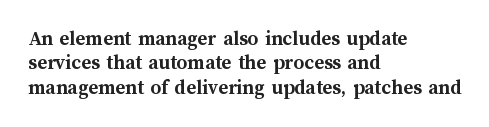
Q: Is the text bold? A: Yes.
Q: Is the text italic (slanted)? A: No, it is upright.
Q: Is the text underlined? A: No.
Q: How is the paragraph aligned? A: Left-aligned.
Q: Is the spacing between letters normal or unusually wide? A: Normal.
